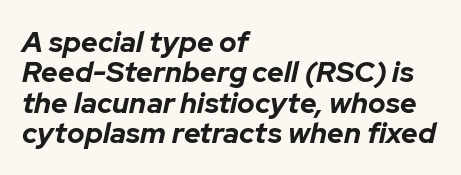
{"italic": "yes", "lean": "right", "slant_degrees": 12, "bold": "yes", "weight": "bold", "width": "normal", "stroke_contrast": "low", "x_height": "medium", "monospaced": "no", "underline": "no", "align": "left", "line_spacing": "tight", "line_spacing_ratio": 1.05, "letter_spacing": "normal", "letter_spacing_em": 0.0, "glyph_px": 29}
